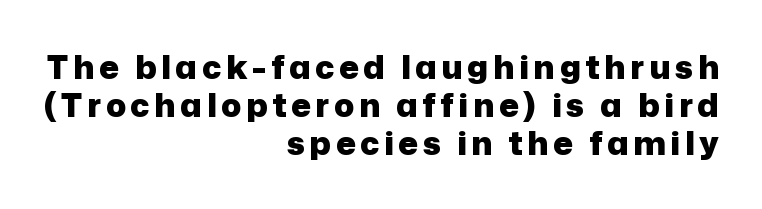
Observe the absence of serifs on each vertical stroke in this sample. Strokes here are thick enough to call this a true bold. The passage shown is typed in a proportional face where columns would drift. Characters remain perfectly vertical along every line.
